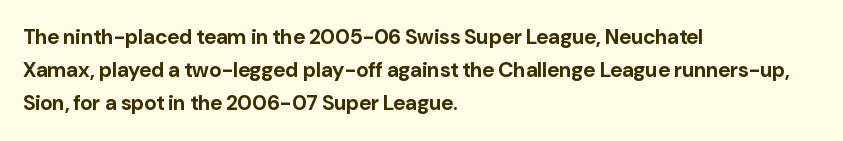
The font is running at its bold setting. Letters rest on an invisible, unmarked baseline. Students, note that the glyphs here touch the page at normal intervals. The rendering anchors every line to the left-hand side.
